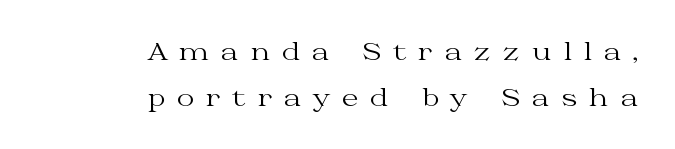
{"italic": "no", "bold": "no", "underline": "no", "align": "right", "line_spacing": "loose", "line_spacing_ratio": 1.9, "letter_spacing": "wide", "letter_spacing_em": 0.49, "glyph_px": 24}
